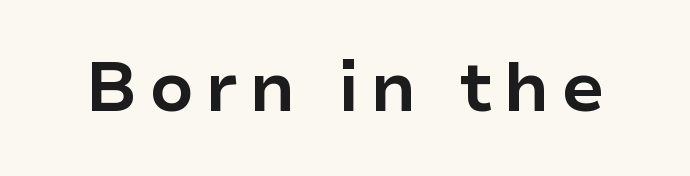
Q: Is the text bold? A: Yes.
Q: Is the text italic (slanted)? A: No, it is upright.
Q: Is the typeface a serif or a sans-serif typeface? A: Sans-serif.
Q: Is the text underlined? A: No.
Q: Width (condensed, normal, or wide)? A: Normal.
Q: Stroke contrast? A: Low.
Q: x-height? A: Medium.
Q: Monospaced? A: No.
